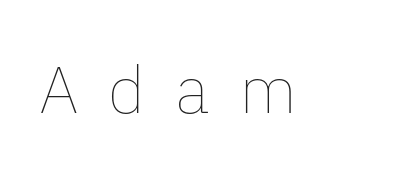
{"italic": "no", "bold": "no", "weight": "thin", "width": "normal", "stroke_contrast": "low", "x_height": "medium", "monospaced": "no", "underline": "no", "letter_spacing": "wide", "letter_spacing_em": 0.45, "glyph_px": 66}
